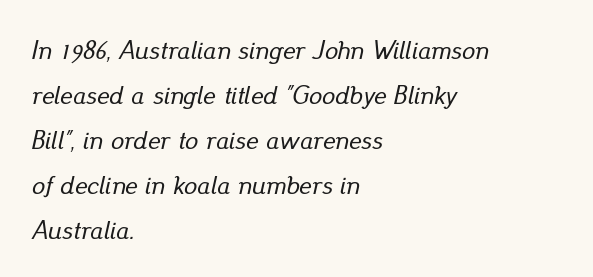
Casual observation: everything's shoved over to the left. Lines of text with bare space underneath. The text carries the slant typical of an italic or oblique font. The line texture is even and compact thanks to regular tracking.
